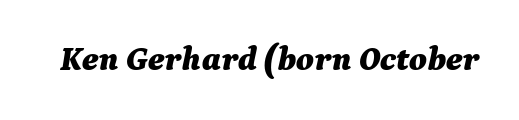
{"italic": "yes", "lean": "right", "slant_degrees": 9, "bold": "yes", "weight": "bold", "width": "normal", "stroke_contrast": "medium", "x_height": "medium", "monospaced": "no", "underline": "no", "letter_spacing": "normal", "letter_spacing_em": 0.0, "glyph_px": 34}
